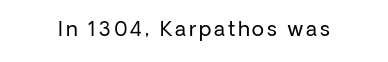
{"italic": "no", "bold": "no", "underline": "no", "glyph_px": 20}
